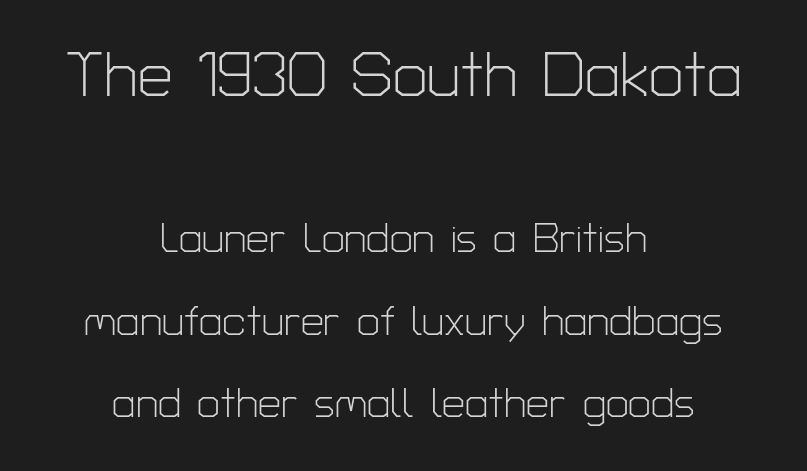
{"serif": "no", "italic": "no", "bold": "no", "weight": "light", "width": "normal", "stroke_contrast": "low", "x_height": "medium", "monospaced": "no", "underline": "no", "align": "center", "line_spacing": "loose", "line_spacing_ratio": 2.01, "letter_spacing": "normal", "letter_spacing_em": 0.0, "larger_block": "first", "size_ratio": 1.51, "glyph_px": 62}
